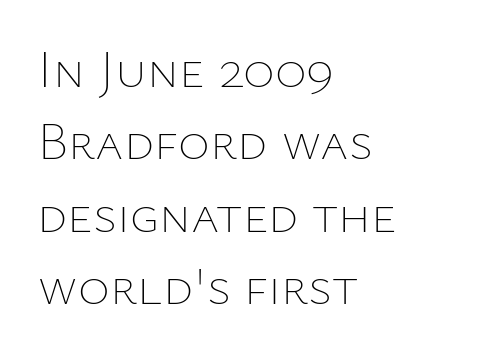
Q: Is the text bold? A: No.
Q: Is the text italic (slanted)? A: No, it is upright.
Q: Is the text underlined? A: No.
Q: How is the paragraph aligned? A: Left-aligned.
Q: Is the spacing between letters normal or unusually wide? A: Normal.
Q: Is the spacing between lines tight, normal or loose? A: Normal.
Q: Width (condensed, normal, or wide)? A: Normal.
Q: Stroke contrast? A: Low.
Q: x-height? A: Medium.
Q: Monospaced? A: No.
